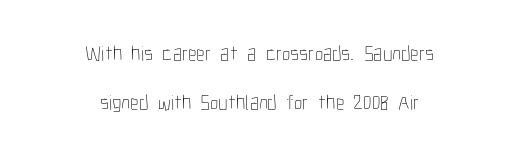
{"italic": "no", "bold": "no", "underline": "no", "align": "center", "line_spacing": "loose", "line_spacing_ratio": 2.34, "letter_spacing": "normal", "letter_spacing_em": 0.0, "glyph_px": 21}
